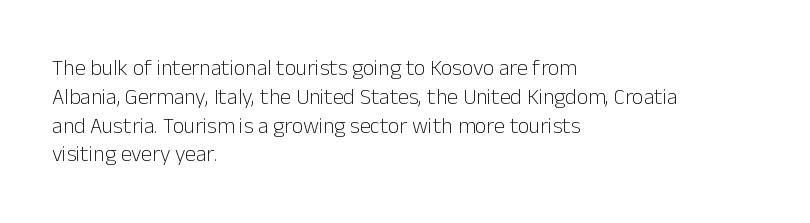
Q: Is the text bold? A: No.
Q: Is the text italic (slanted)? A: No, it is upright.
Q: Is the text underlined? A: No.
Q: How is the paragraph aligned? A: Left-aligned.
Q: Is the spacing between letters normal or unusually wide? A: Normal.
Q: Is the spacing between lines tight, normal or loose? A: Normal.
